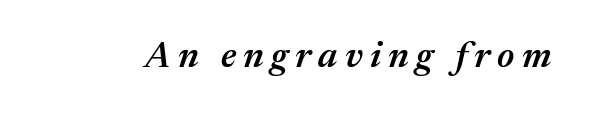
{"italic": "yes", "lean": "right", "slant_degrees": 17, "bold": "semi", "weight": "semibold", "width": "normal", "stroke_contrast": "medium", "x_height": "medium", "monospaced": "no", "underline": "no", "letter_spacing": "wide", "letter_spacing_em": 0.2, "glyph_px": 36}
